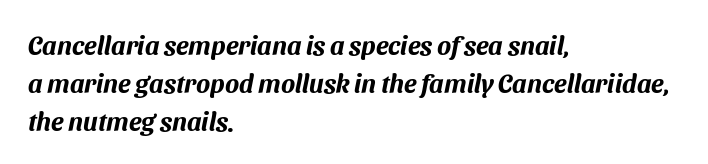
The image shows 26 px text type; set left-aligned, normal line spacing (1.46x), normal letter spacing, not underlined.
